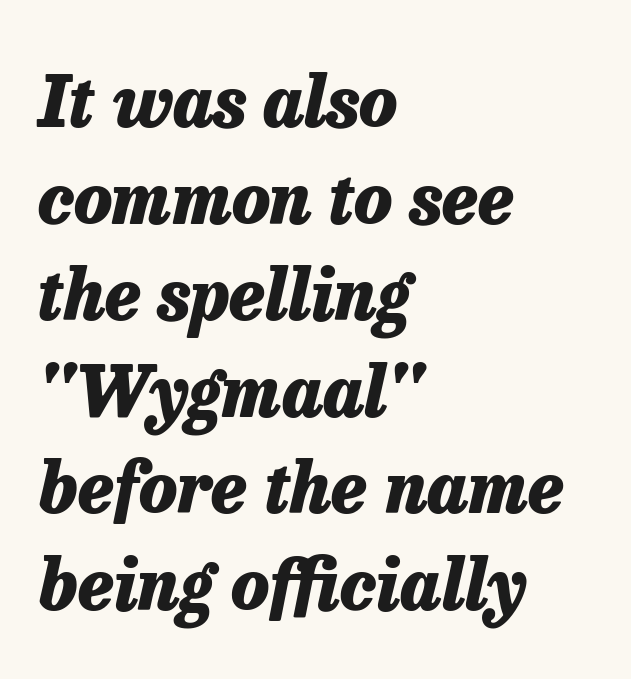
The image shows 70 px heavy type, italic (leaning right); set left-aligned, normal line spacing (1.38x), normal letter spacing, not underlined; low stroke contrast and a medium x-height.
